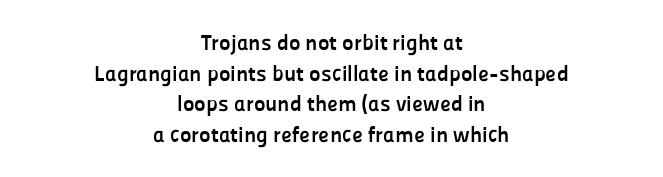
{"italic": "no", "bold": "yes", "underline": "no", "align": "center", "line_spacing": "normal", "line_spacing_ratio": 1.39, "letter_spacing": "normal", "letter_spacing_em": 0.0, "glyph_px": 22}
